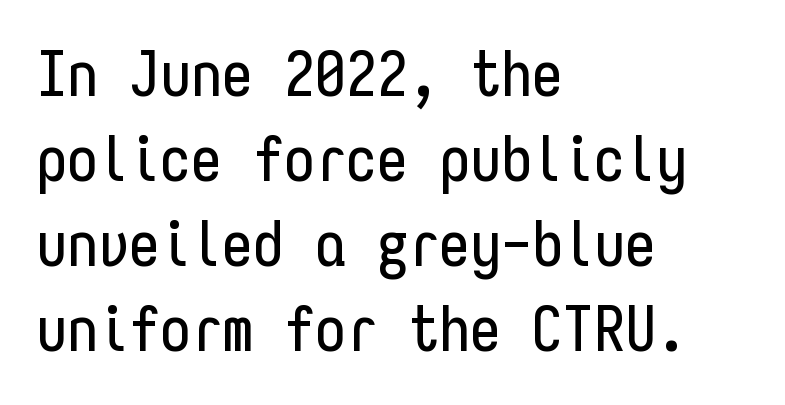
Leftover space on each line is placed entirely after the last word. Unlike a traditional serif, this face leaves its strokes unadorned. The type is set solid horizontally, with unmodified tracking. The space between consecutive lines is moderate.
